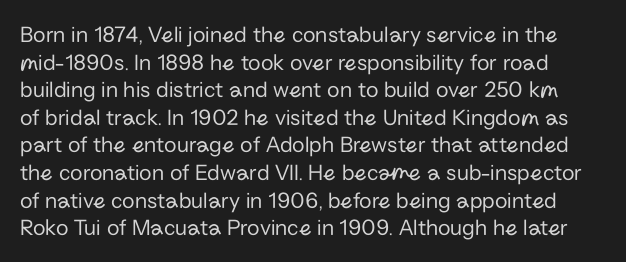
The image shows 23 px text type, upright; set line spacing 1.2x, normal letter spacing, not underlined.
